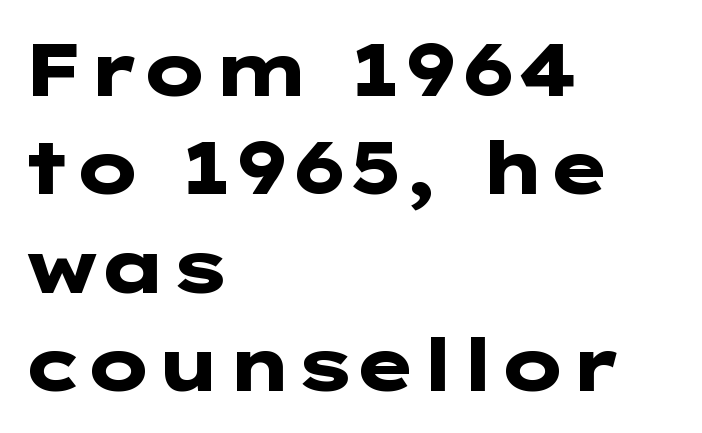
{"serif": "no", "italic": "no", "bold": "yes", "weight": "heavy", "width": "wide", "stroke_contrast": "low", "x_height": "medium", "underline": "no", "align": "left", "line_spacing": "normal", "line_spacing_ratio": 1.33, "letter_spacing": "normal", "letter_spacing_em": 0.0, "glyph_px": 74}
